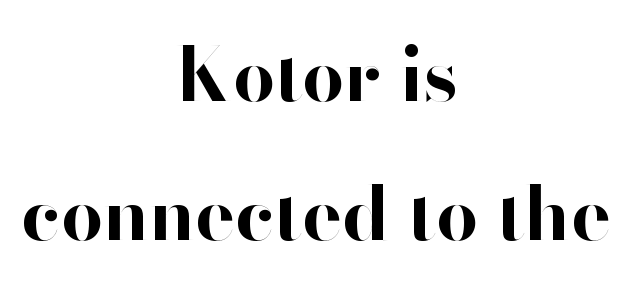
The image shows 75 px bold sans-serif type, upright; set centered, line spacing 1.85x, normal letter spacing, not underlined; high stroke contrast and a small x-height.
